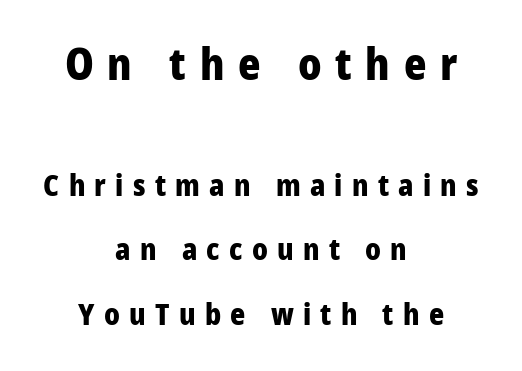
{"serif": "no", "italic": "no", "bold": "yes", "weight": "heavy", "width": "condensed", "stroke_contrast": "low", "x_height": "large", "monospaced": "no", "underline": "no", "align": "center", "line_spacing": "loose", "line_spacing_ratio": 2.22, "letter_spacing": "wide", "letter_spacing_em": 0.32, "larger_block": "first", "size_ratio": 1.48, "glyph_px": 43}
